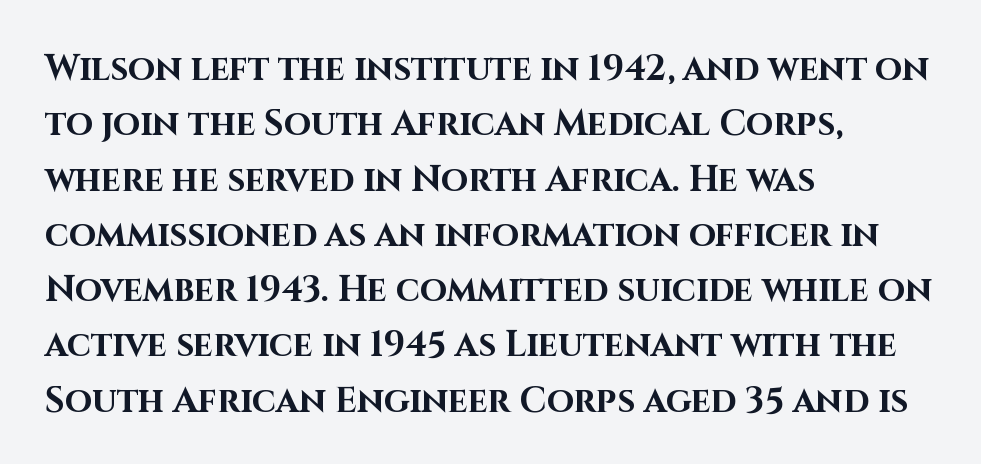
These lines carry a lot of weight — the face is fully bold. Nope, no serifs anywhere on these letters. Think of a printed novel: that variable character pitch is what you see here. Students, observe: this is what conventionally led text looks like. The line texture is even and compact thanks to regular tracking. Posture: upright roman.
